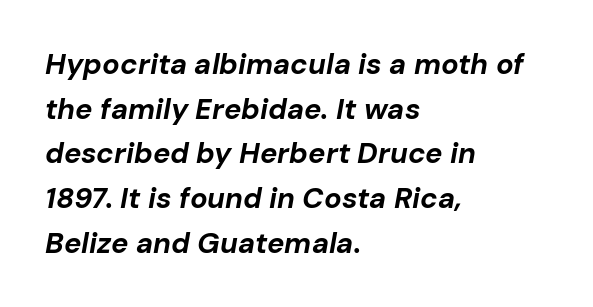
Q: Is the text bold? A: Yes.
Q: Is the text italic (slanted)? A: Yes, it leans right by about 10 degrees.
Q: Is the text underlined? A: No.
Q: How is the paragraph aligned? A: Left-aligned.
Q: Is the spacing between letters normal or unusually wide? A: Normal.
Q: Is the spacing between lines tight, normal or loose? A: Normal.
Q: Width (condensed, normal, or wide)? A: Normal.
Q: Stroke contrast? A: Low.
Q: x-height? A: Medium.
Q: Monospaced? A: No.
